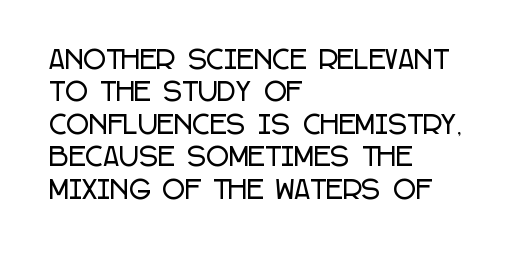
{"italic": "no", "underline": "no", "align": "left", "line_spacing": "normal", "line_spacing_ratio": 1.3, "letter_spacing": "normal", "letter_spacing_em": 0.0, "glyph_px": 25}
